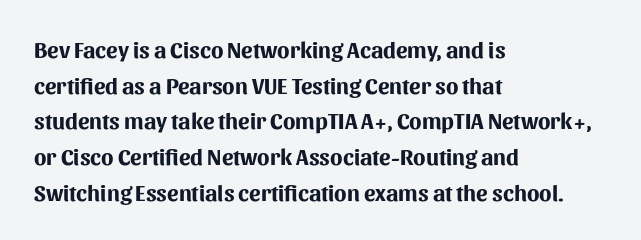
Q: Is the text bold? A: Yes.
Q: Is the text italic (slanted)? A: No, it is upright.
Q: Is the text underlined? A: No.
Q: How is the paragraph aligned? A: Left-aligned.
Q: Is the spacing between letters normal or unusually wide? A: Normal.
Q: Is the spacing between lines tight, normal or loose? A: Normal.
